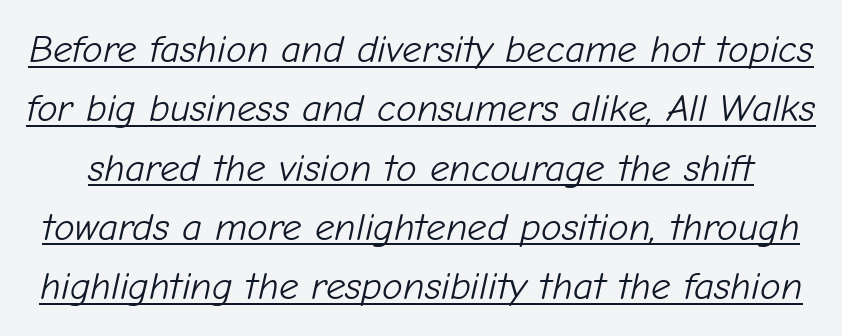
This sample has the flowing, uneven cadence of proportional lettering. Does extra space separate the letters? No, they use regular spacing. Stems here are at most as thick as an everyday book face. The letters are slanted; this is an italic face.
